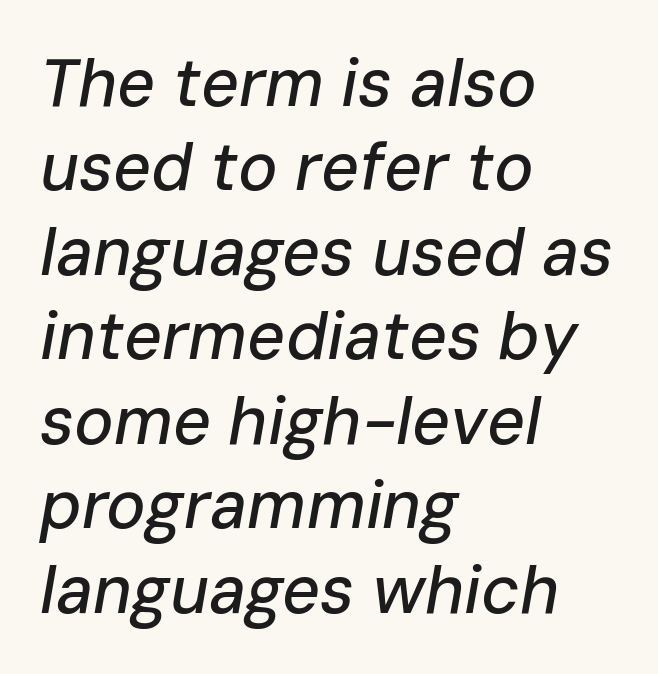
Short note: letters normally spaced. The lines in this sample share a left origin and differ only in where they stop. A typesetter would mark this as italic. Honestly, there is no underline to notice here at all. Leading: standard. Do the characters align in a grid? No, the font is proportional.
